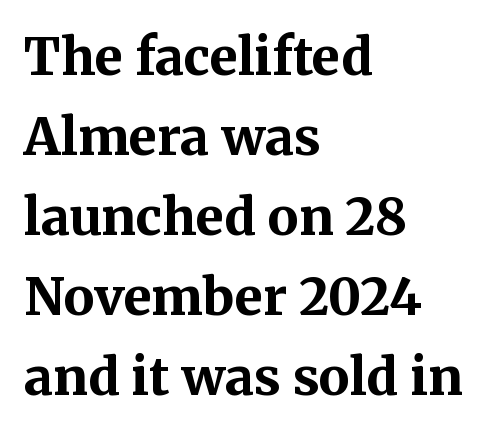
The image shows 51 px bold serif type, upright; set left-aligned, normal line spacing (1.57x), normal letter spacing, not underlined; medium stroke contrast and a medium x-height.
